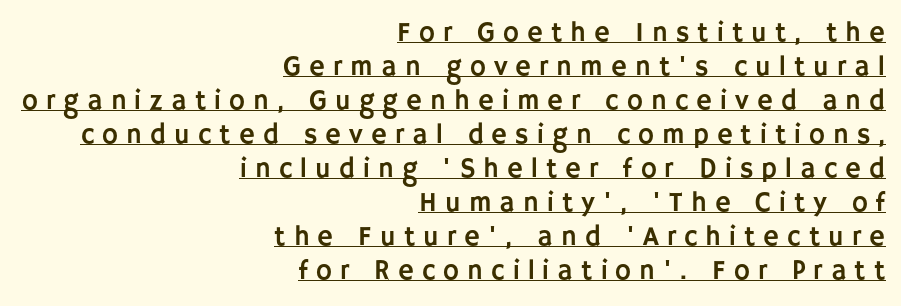
Q: Is the text italic (slanted)? A: No, it is upright.
Q: Is the text underlined? A: Yes.
Q: How is the paragraph aligned? A: Right-aligned.
Q: Is the spacing between letters normal or unusually wide? A: Unusually wide.
Q: Is the spacing between lines tight, normal or loose? A: Normal.
